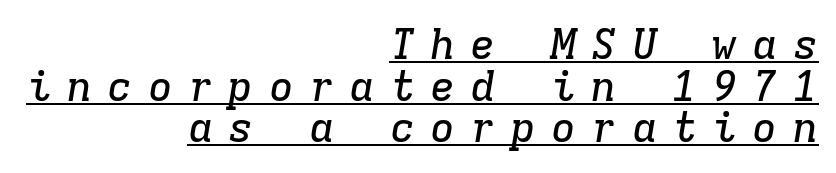
{"serif": "yes", "italic": "yes", "lean": "right", "slant_degrees": 9, "width": "normal", "stroke_contrast": "low", "x_height": "medium", "monospaced": "yes", "underline": "yes", "align": "right", "line_spacing": "tight", "line_spacing_ratio": 0.99, "letter_spacing": "wide", "letter_spacing_em": 0.36, "glyph_px": 42}
